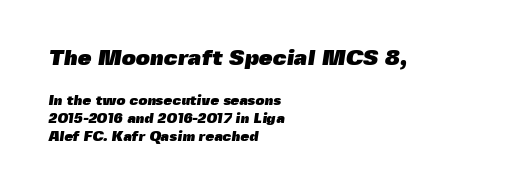
The image shows 22 px bold type; set left-aligned, normal line spacing (1.29x), normal letter spacing, not underlined; the first (top) block is 1.57x larger.
